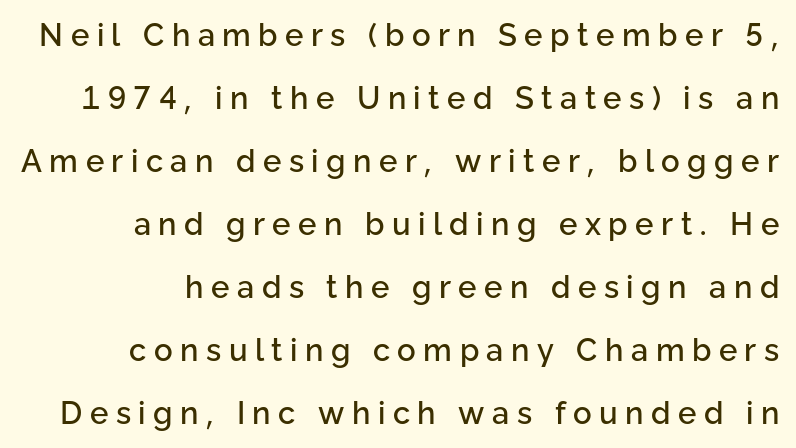
Q: Is the text italic (slanted)? A: No, it is upright.
Q: Is the typeface a serif or a sans-serif typeface? A: Sans-serif.
Q: Is the text underlined? A: No.
Q: How is the paragraph aligned? A: Right-aligned.
Q: Is the spacing between letters normal or unusually wide? A: Unusually wide.
Q: Is the spacing between lines tight, normal or loose? A: Loose.
Q: Width (condensed, normal, or wide)? A: Normal.
Q: Stroke contrast? A: Low.
Q: x-height? A: Medium.
Q: Monospaced? A: No.
